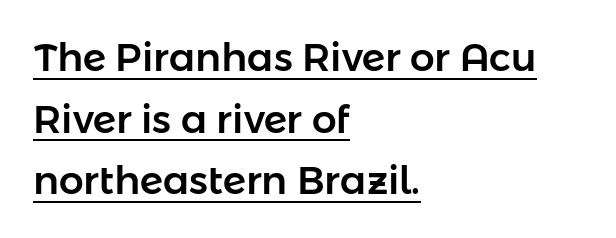
Q: Is the text italic (slanted)? A: No, it is upright.
Q: Is the typeface a serif or a sans-serif typeface? A: Sans-serif.
Q: Is the text underlined? A: Yes.
Q: How is the paragraph aligned? A: Left-aligned.
Q: Is the spacing between letters normal or unusually wide? A: Normal.
Q: Is the spacing between lines tight, normal or loose? A: Normal.
Q: Width (condensed, normal, or wide)? A: Normal.
Q: Stroke contrast? A: Low.
Q: x-height? A: Medium.
Q: Monospaced? A: No.
